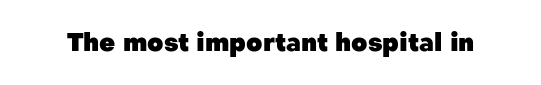
Underlining? Definitely not there. Strong, thick strokes mark this as bold type. This sample uses an upright cut, with every glyph sitting square on the baseline. A typesetter would call this zero additional tracking.
